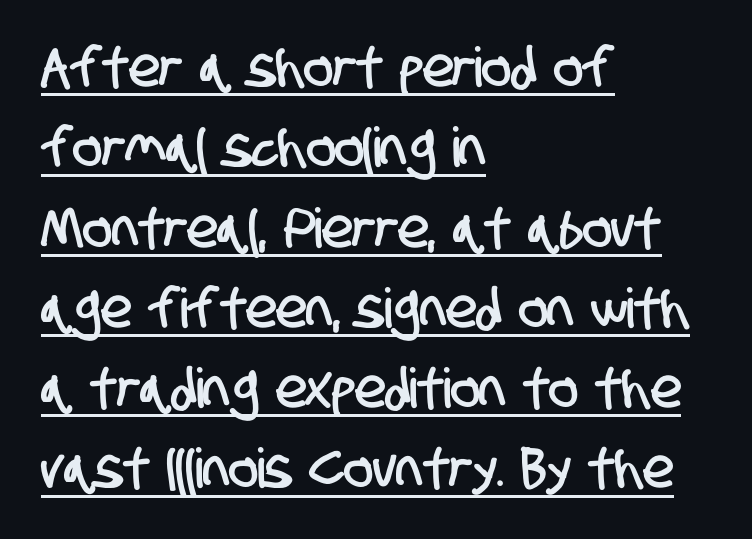
The image shows 55 px condensed sans-serif type; set left-aligned, normal line spacing (1.46x), normal letter spacing, underlined; low stroke contrast and a large x-height.
